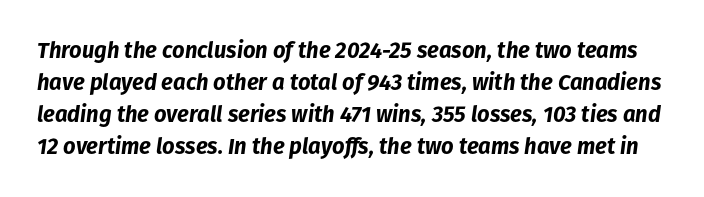
The image shows 22 px bold type, italic (leaning right); set normal line spacing (1.45x), normal letter spacing, not underlined.
